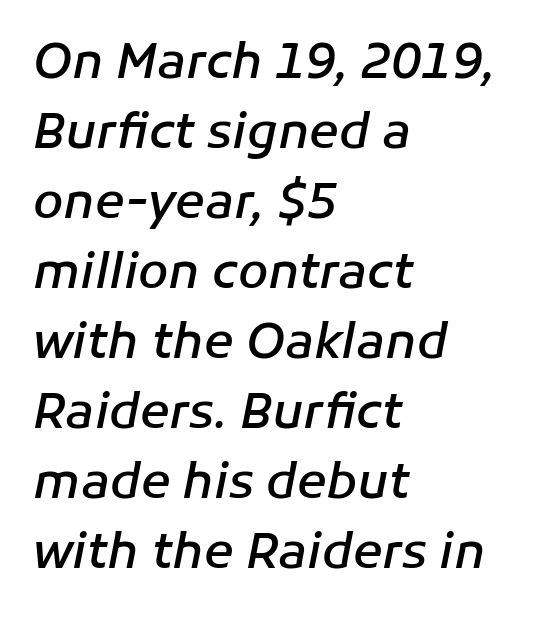
{"italic": "yes", "lean": "right", "slant_degrees": 11, "bold": "semi", "weight": "semibold", "width": "normal", "stroke_contrast": "low", "x_height": "medium", "monospaced": "no", "underline": "no", "align": "left", "line_spacing": "normal", "line_spacing_ratio": 1.43, "letter_spacing": "normal", "letter_spacing_em": 0.0, "glyph_px": 49}
